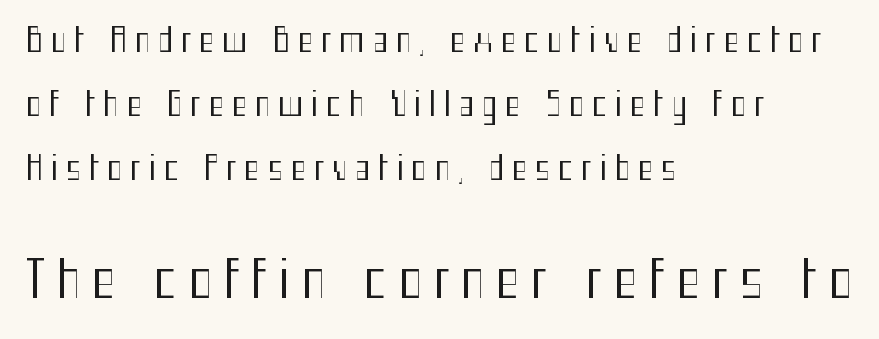
The image shows 50 px regular-weight, condensed sans-serif type, upright; set left-aligned, loose line spacing (1.94x), unusually wide letter spacing (+0.23 em), not underlined; the second (bottom) block is 1.52x larger; medium stroke contrast and a medium x-height.
